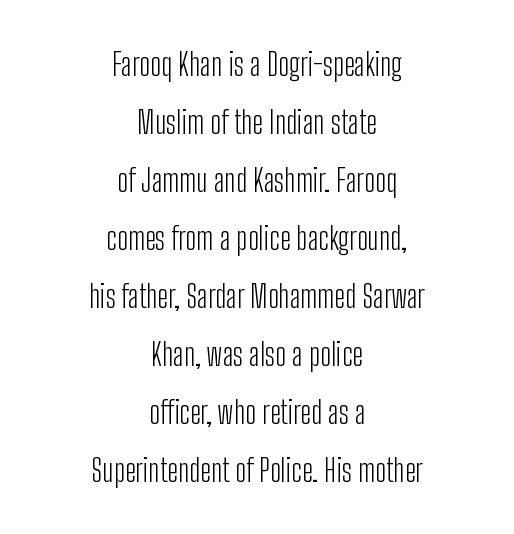
{"serif": "no", "italic": "no", "bold": "no", "weight": "light", "width": "condensed", "stroke_contrast": "low", "x_height": "medium", "monospaced": "no", "underline": "no", "align": "center", "line_spacing_ratio": 1.87, "letter_spacing": "normal", "letter_spacing_em": 0.0, "glyph_px": 31}
